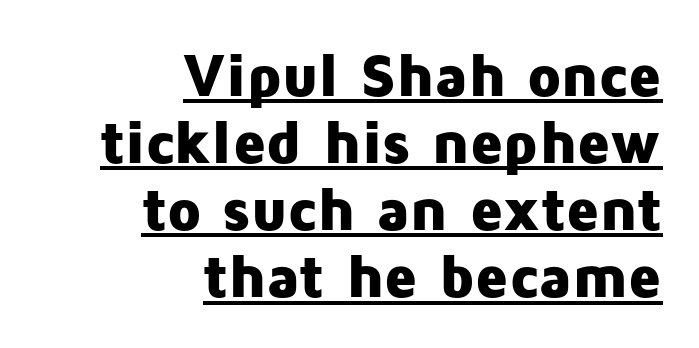
{"serif": "no", "italic": "no", "bold": "yes", "weight": "heavy", "width": "normal", "stroke_contrast": "low", "x_height": "medium", "monospaced": "no", "underline": "yes", "align": "right", "line_spacing": "tight", "line_spacing_ratio": 1.1, "letter_spacing": "normal", "letter_spacing_em": 0.0, "glyph_px": 61}
